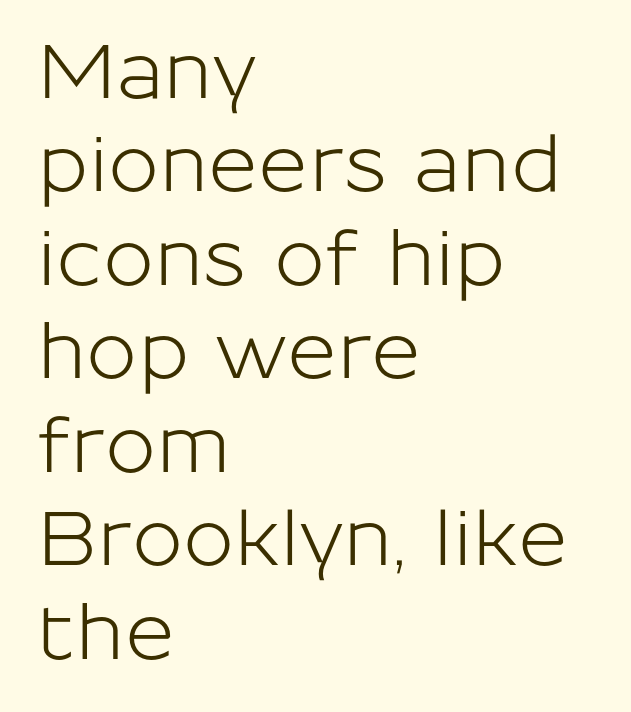
{"serif": "no", "italic": "no", "width": "normal", "stroke_contrast": "low", "x_height": "medium", "monospaced": "no", "underline": "no", "align": "left", "line_spacing_ratio": 1.23, "letter_spacing": "normal", "letter_spacing_em": 0.0, "glyph_px": 76}
